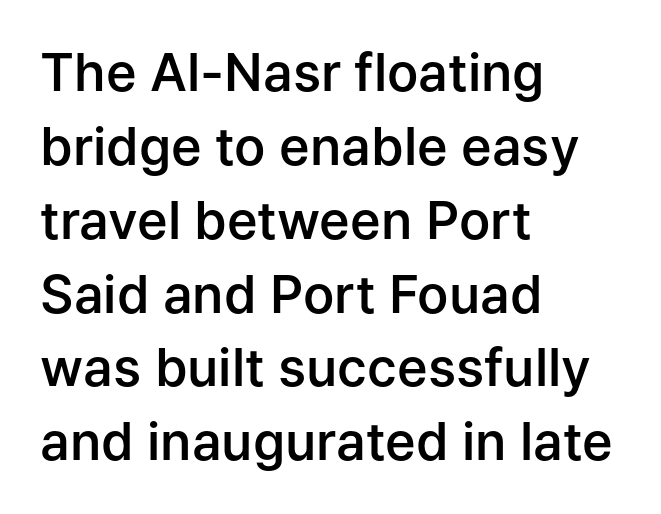
The image shows 52 px semibold sans-serif type, upright; set left-aligned, normal line spacing (1.42x), normal letter spacing, not underlined; low stroke contrast and a medium x-height.
